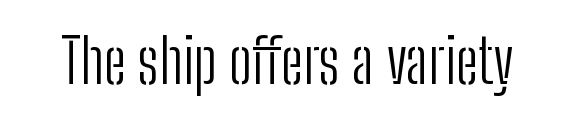
The gap between lines stays unmarked. Type style note: lacks serifs. Heaviness? Minimal to ordinary, like unemphasized prose. Tracking here is standard; glyphs follow each other at the usual distance. The letters stand straight up with perfectly vertical stems.
